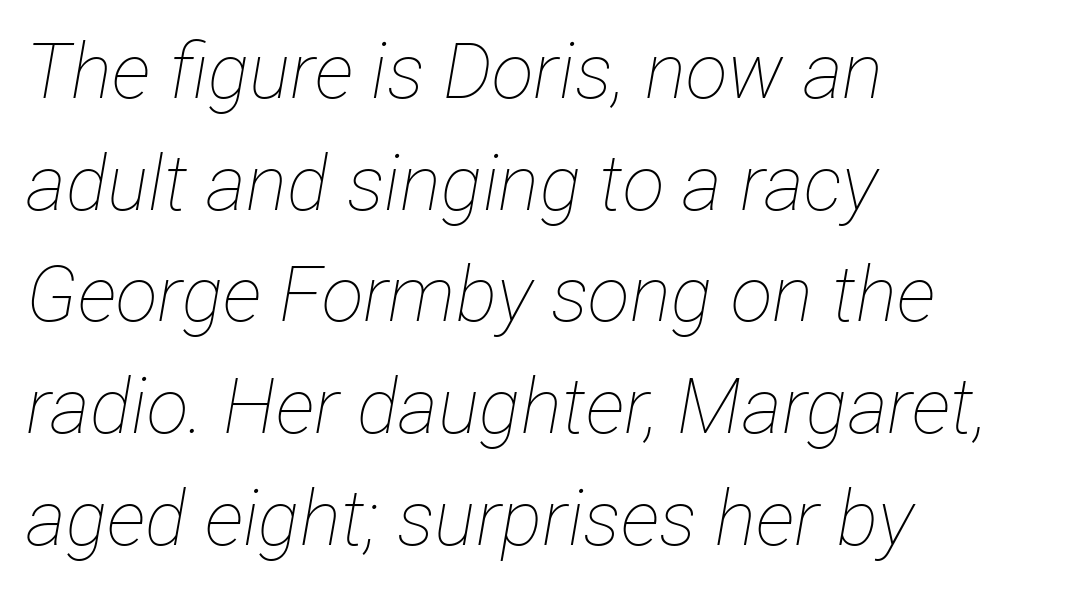
The vertical gap from one line to the next is medium. The lettering tilts uniformly, giving the passage an italic look. The space directly below the letters is spotless. Is the stroke heavy? The answer is a plain regular-or-lighter. The passage is arranged the way most books set body copy — flush left. Character widths vary here, with narrow letters taking less room than wide ones.
